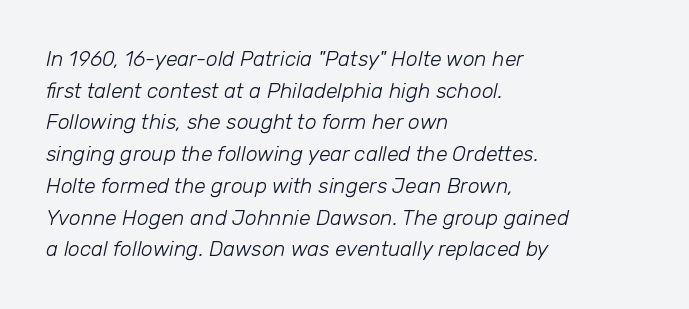
{"italic": "yes", "lean": "right", "slant_degrees": 12, "bold": "no", "underline": "no", "align": "left", "line_spacing": "normal", "line_spacing_ratio": 1.51, "letter_spacing": "normal", "letter_spacing_em": 0.0, "glyph_px": 21}
